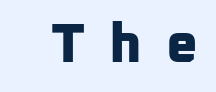
The image shows 55 px bold sans-serif type; set unusually wide letter spacing (+0.43 em), not underlined; low stroke contrast and a medium x-height.
